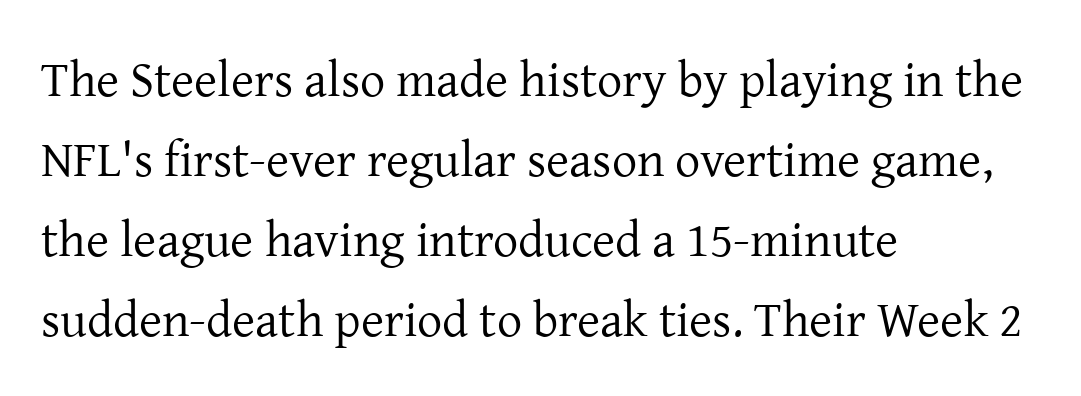
The image shows 50 px regular-weight serif type, upright; set left-aligned, normal line spacing (1.6x), normal letter spacing, not underlined; low stroke contrast and a medium x-height.
